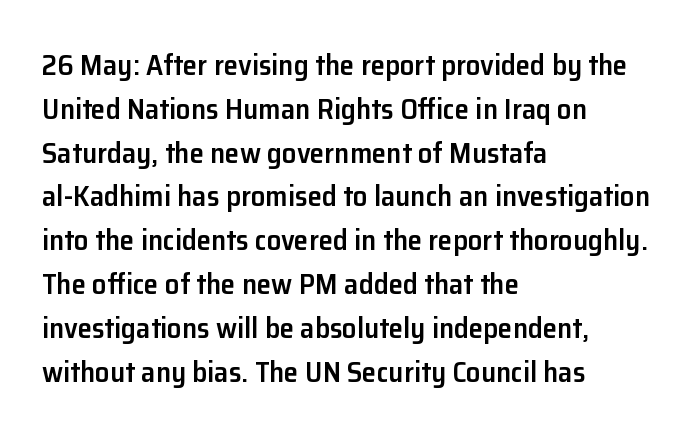
{"serif": "no", "italic": "no", "bold": "semi", "weight": "semibold", "width": "normal", "stroke_contrast": "low", "x_height": "medium", "monospaced": "no", "underline": "no", "align": "left", "line_spacing": "normal", "line_spacing_ratio": 1.51, "letter_spacing": "normal", "letter_spacing_em": 0.0, "glyph_px": 29}
